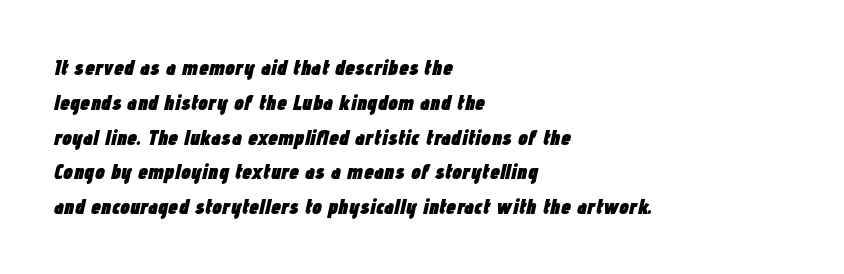
Q: Is the text bold? A: Yes.
Q: Is the text italic (slanted)? A: Yes, it leans right by about 12 degrees.
Q: Is the text underlined? A: No.
Q: How is the paragraph aligned? A: Left-aligned.
Q: Is the spacing between letters normal or unusually wide? A: Normal.
Q: Is the spacing between lines tight, normal or loose? A: Normal.
